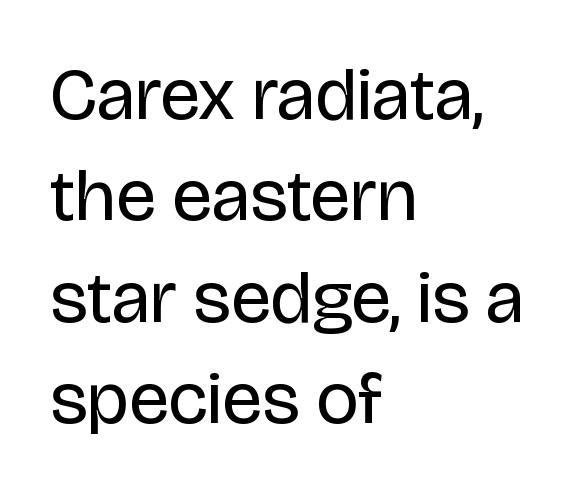
Unbolded letterforms with no extra heft. The lettering holds an erect, upright posture throughout. Descender tails drop into unmarked territory. Vertical spacing — default. The text was rendered using a sans face with plain stroke endings. Default kerning and tracking; the words read as compact shapes.
